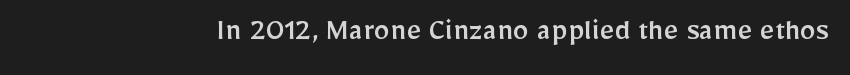
Q: Is the text italic (slanted)? A: No, it is upright.
Q: Is the typeface a serif or a sans-serif typeface? A: Sans-serif.
Q: Is the text underlined? A: No.
Q: Is the spacing between letters normal or unusually wide? A: Normal.
Q: Width (condensed, normal, or wide)? A: Normal.
Q: Stroke contrast? A: Low.
Q: x-height? A: Medium.
Q: Monospaced? A: No.
